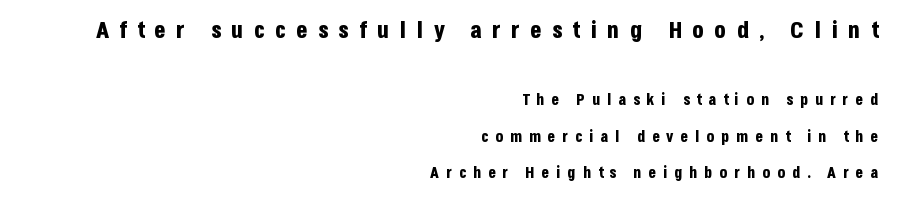
{"italic": "no", "bold": "yes", "underline": "no", "align": "right", "line_spacing": "loose", "line_spacing_ratio": 2.26, "letter_spacing": "wide", "letter_spacing_em": 0.42, "larger_block": "first", "size_ratio": 1.5, "glyph_px": 24}
